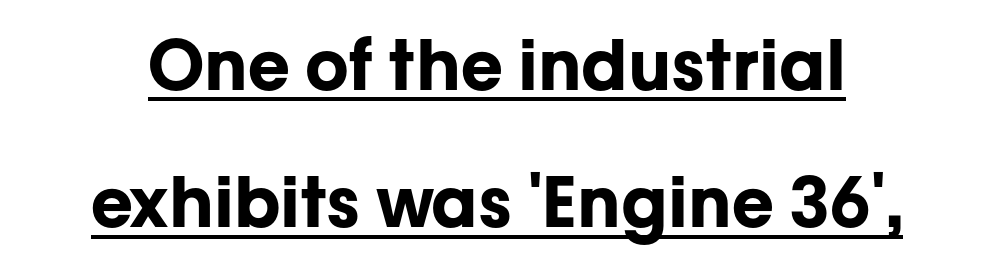
Q: Is the text bold? A: Yes.
Q: Is the text italic (slanted)? A: No, it is upright.
Q: Is the typeface a serif or a sans-serif typeface? A: Sans-serif.
Q: Is the text underlined? A: Yes.
Q: Is the spacing between letters normal or unusually wide? A: Normal.
Q: Is the spacing between lines tight, normal or loose? A: Loose.
Q: Width (condensed, normal, or wide)? A: Normal.
Q: Stroke contrast? A: Low.
Q: x-height? A: Medium.
Q: Monospaced? A: No.
